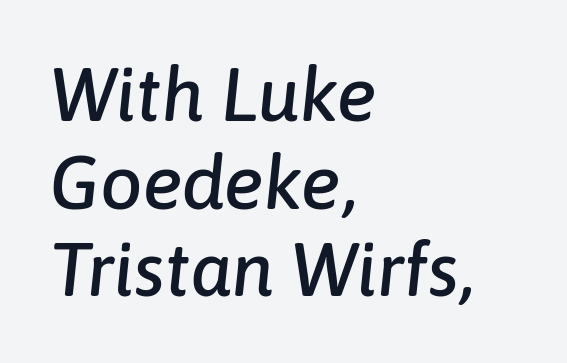
Casual observation: everything's shoved over to the left. The typography opts for an oblique posture over an upright one. Descenders are the only things crossing below the line. The rendering uses natural spacing where letterforms have individual widths.
